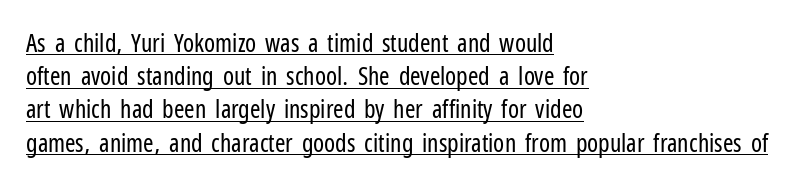
It's the straight-up-and-down kind of type. Between one letter and the next there's only the usual sliver of space. Notice how a bar underscores the lettering throughout. The passage shown stacks its lines at a standard gap. If you drew a ruler down the left edge, every line would touch it.
